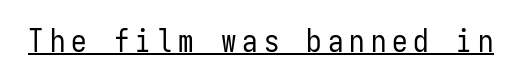
The image shows 31 px regular-weight, condensed sans-serif type, upright, monospaced; set underlined; low stroke contrast and a medium x-height.
